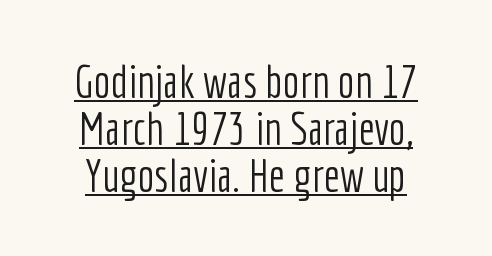
Q: Is the text bold? A: No.
Q: Is the text italic (slanted)? A: No, it is upright.
Q: Is the typeface a serif or a sans-serif typeface? A: Sans-serif.
Q: Is the text underlined? A: Yes.
Q: Is the spacing between letters normal or unusually wide? A: Normal.
Q: Is the spacing between lines tight, normal or loose? A: Tight.
Q: Width (condensed, normal, or wide)? A: Condensed.
Q: Stroke contrast? A: Low.
Q: x-height? A: Medium.
Q: Monospaced? A: No.
